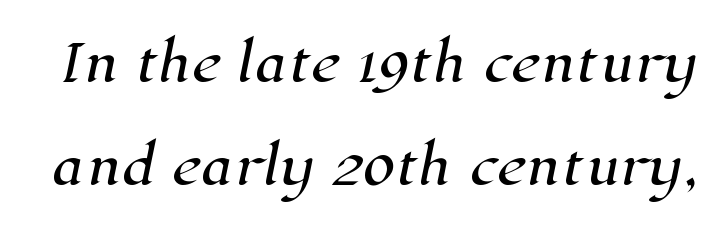
The image shows 51 px serif type; set loose line spacing (2.02x), normal letter spacing, not underlined; high stroke contrast and a medium x-height.
